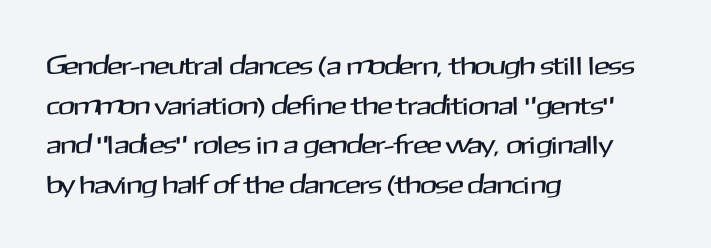
Q: Is the text italic (slanted)? A: No, it is upright.
Q: Is the text underlined? A: No.
Q: How is the paragraph aligned? A: Left-aligned.
Q: Is the spacing between letters normal or unusually wide? A: Normal.
Q: Is the spacing between lines tight, normal or loose? A: Normal.
